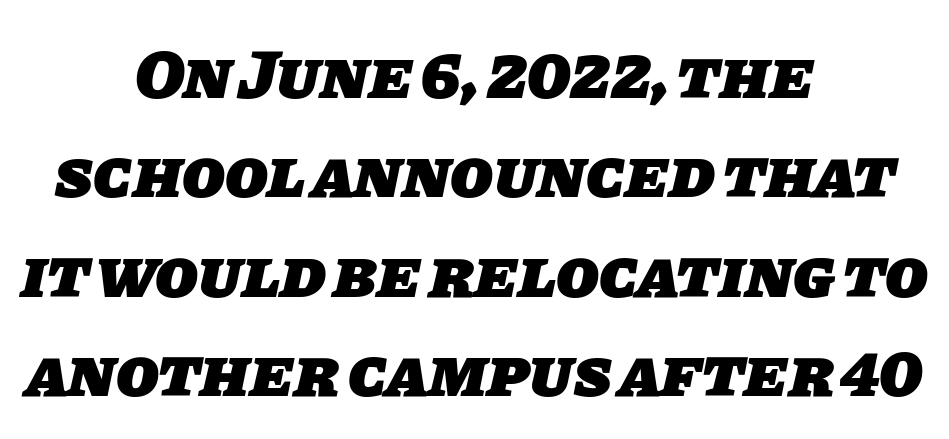
The image shows 70 px heavy type; set centered, normal line spacing (1.42x), normal letter spacing, not underlined; low stroke contrast and a large x-height.
